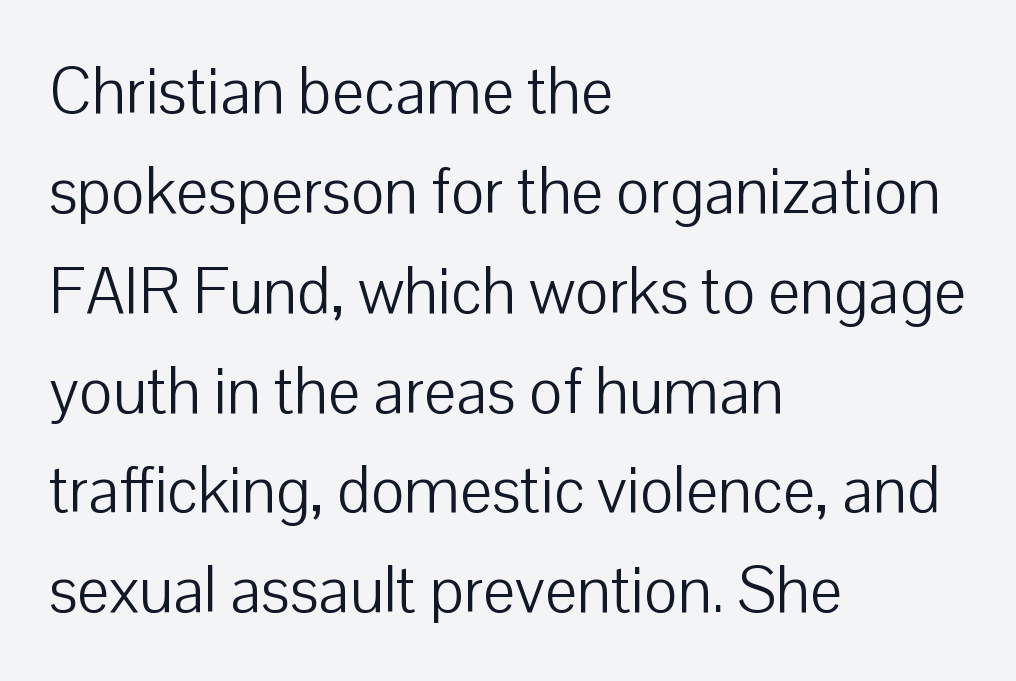
The image shows 64 px light sans-serif type, upright; set left-aligned, normal line spacing (1.56x), normal letter spacing, not underlined; low stroke contrast and a medium x-height.
